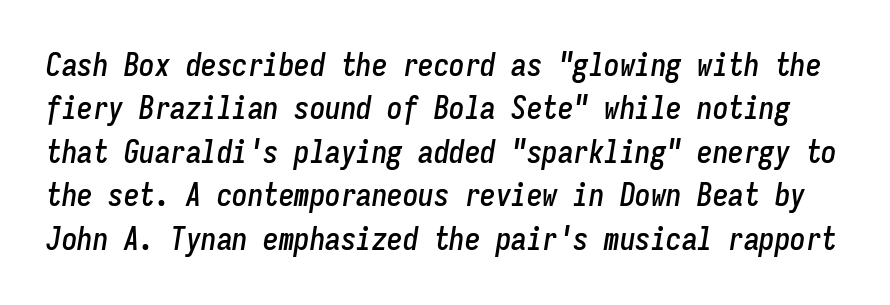
A normal amount of white space separates one row of letters from the next. An italicized treatment has been applied to the whole sample. No word sits above an underline. These lines are rendered in a fixed-pitch font. The tracking reads as untouched default to a designer's eye.
